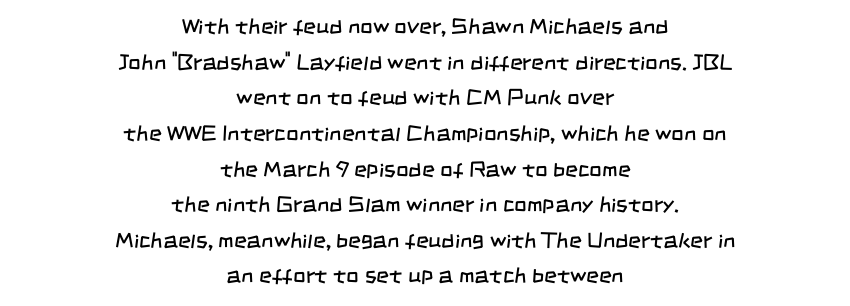
Q: Is the text bold? A: No.
Q: Is the text underlined? A: No.
Q: How is the paragraph aligned? A: Centered.
Q: Is the spacing between letters normal or unusually wide? A: Normal.
Q: Is the spacing between lines tight, normal or loose? A: Normal.
